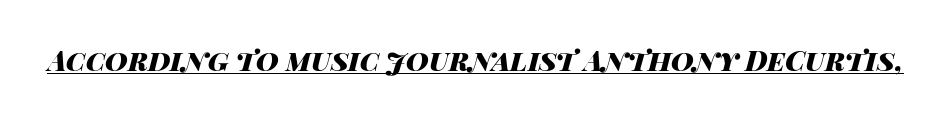
The image shows 28 px heavy, wide type, italic (leaning right); set normal letter spacing, underlined; high stroke contrast and a large x-height.
